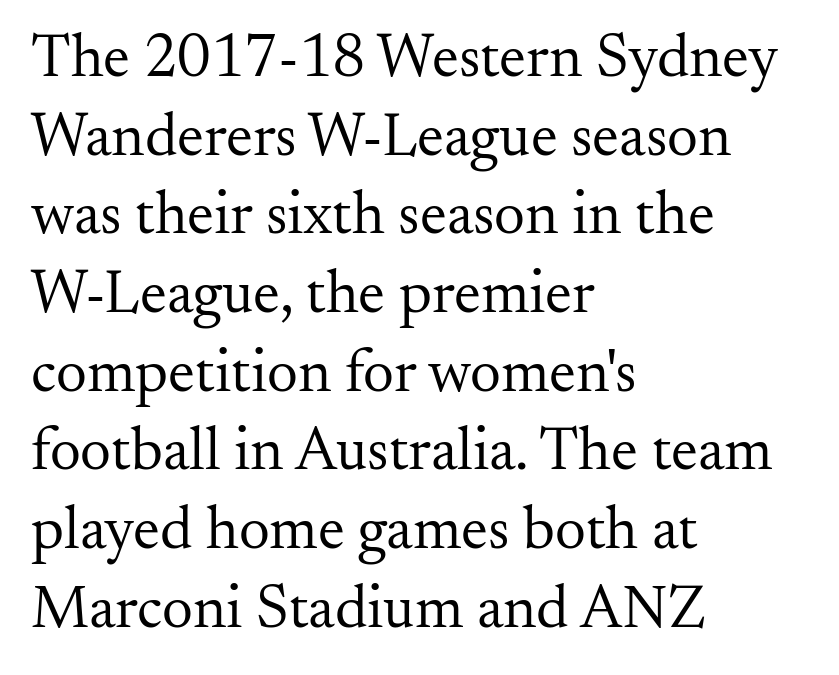
Q: Is the text bold? A: No.
Q: Is the text italic (slanted)? A: No, it is upright.
Q: Is the typeface a serif or a sans-serif typeface? A: Serif.
Q: Is the text underlined? A: No.
Q: How is the paragraph aligned? A: Left-aligned.
Q: Is the spacing between letters normal or unusually wide? A: Normal.
Q: Is the spacing between lines tight, normal or loose? A: Normal.
Q: Width (condensed, normal, or wide)? A: Normal.
Q: Stroke contrast? A: Medium.
Q: x-height? A: Small.
Q: Monospaced? A: No.
